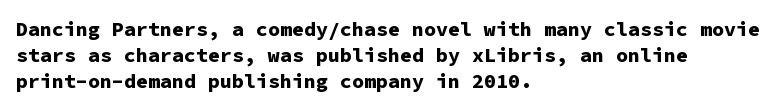
The image shows 20 px bold type, upright; set left-aligned, normal line spacing (1.31x), normal letter spacing, not underlined.
